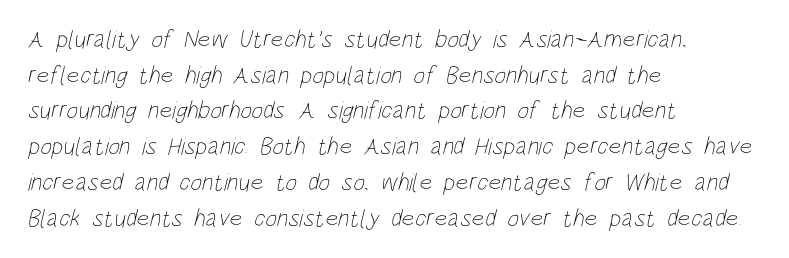
The line-height multiplier appears to be the usual default. Descenders hang freely into open space. These lines are set flush left with a ragged right edge. The weight would be labelled regular, book, light, or lighter still.
